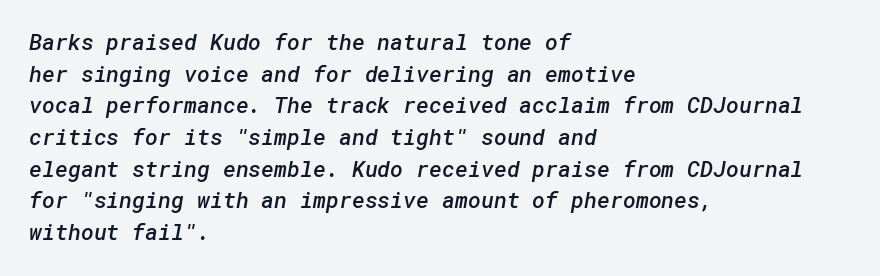
Q: Is the text bold? A: Semi-bold.
Q: Is the text underlined? A: No.
Q: How is the paragraph aligned? A: Left-aligned.
Q: Is the spacing between letters normal or unusually wide? A: Normal.
Q: Is the spacing between lines tight, normal or loose? A: Normal.
